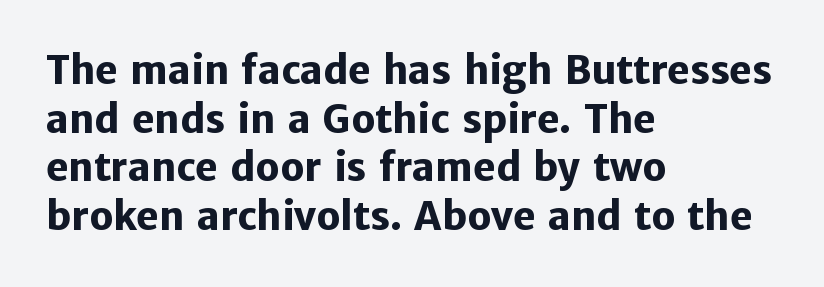
Q: Is the text bold? A: Yes.
Q: Is the text italic (slanted)? A: No, it is upright.
Q: Is the typeface a serif or a sans-serif typeface? A: Sans-serif.
Q: Is the text underlined? A: No.
Q: How is the paragraph aligned? A: Left-aligned.
Q: Is the spacing between letters normal or unusually wide? A: Normal.
Q: Is the spacing between lines tight, normal or loose? A: Normal.
Q: Width (condensed, normal, or wide)? A: Normal.
Q: Stroke contrast? A: Low.
Q: x-height? A: Medium.
Q: Monospaced? A: No.
